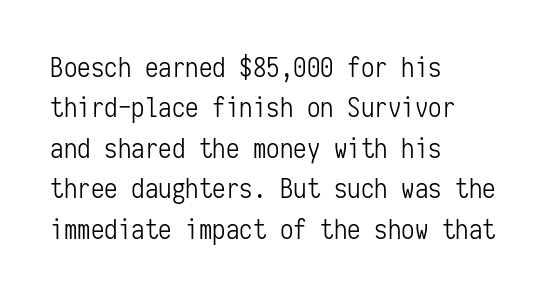
The image shows 27 px text type, upright; set left-aligned, normal line spacing (1.5x), normal letter spacing, not underlined.
